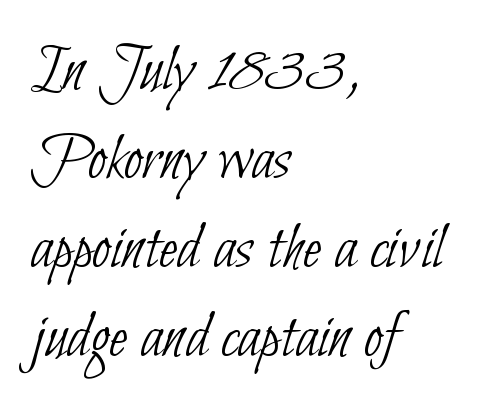
Q: Is the text bold? A: No.
Q: Is the typeface a serif or a sans-serif typeface? A: Sans-serif.
Q: Is the text underlined? A: No.
Q: How is the paragraph aligned? A: Left-aligned.
Q: Is the spacing between letters normal or unusually wide? A: Normal.
Q: Is the spacing between lines tight, normal or loose? A: Normal.
Q: Width (condensed, normal, or wide)? A: Condensed.
Q: Stroke contrast? A: Low.
Q: x-height? A: Small.
Q: Monospaced? A: No.
